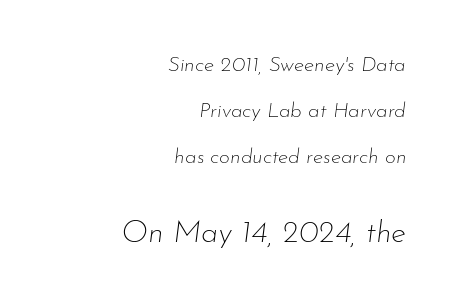
Q: Is the text bold? A: No.
Q: Is the text italic (slanted)? A: Yes, it leans right by about 7 degrees.
Q: Is the text underlined? A: No.
Q: How is the paragraph aligned? A: Right-aligned.
Q: Is the spacing between letters normal or unusually wide? A: Normal.
Q: Is the spacing between lines tight, normal or loose? A: Loose.
Q: Which block of text is set in a larger size, the first (top) or the second (bottom)? A: The second (bottom) one.
Q: Width (condensed, normal, or wide)? A: Normal.
Q: Stroke contrast? A: Low.
Q: x-height? A: Small.
Q: Monospaced? A: No.
